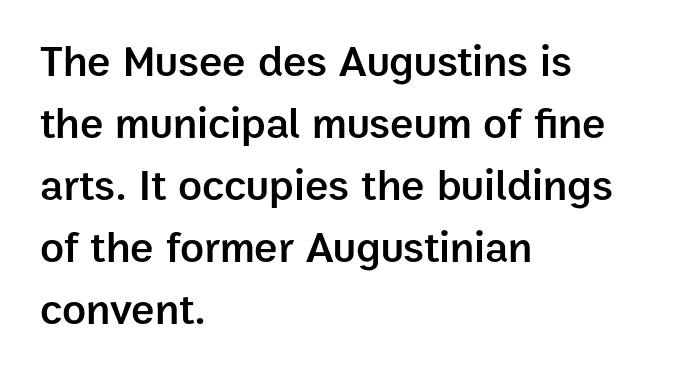
Q: Is the text bold? A: Semi-bold.
Q: Is the text italic (slanted)? A: No, it is upright.
Q: Is the typeface a serif or a sans-serif typeface? A: Sans-serif.
Q: Is the text underlined? A: No.
Q: How is the paragraph aligned? A: Left-aligned.
Q: Is the spacing between letters normal or unusually wide? A: Normal.
Q: Is the spacing between lines tight, normal or loose? A: Normal.
Q: Width (condensed, normal, or wide)? A: Normal.
Q: Stroke contrast? A: Low.
Q: x-height? A: Medium.
Q: Monospaced? A: No.
